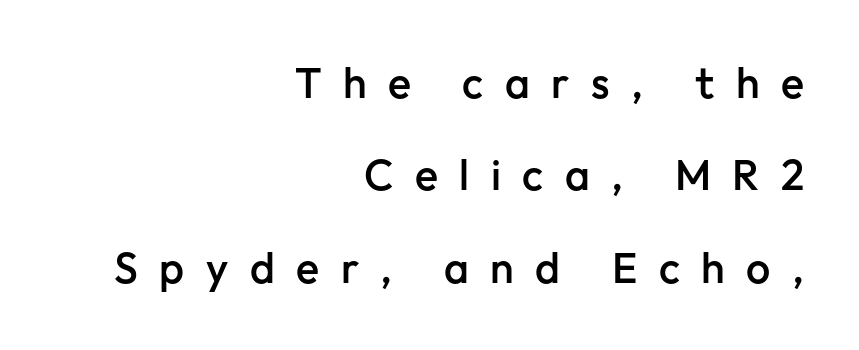
{"serif": "no", "italic": "no", "bold": "semi", "weight": "semibold", "width": "normal", "stroke_contrast": "low", "x_height": "medium", "monospaced": "no", "underline": "no", "align": "right", "line_spacing": "loose", "line_spacing_ratio": 2.15, "letter_spacing": "wide", "letter_spacing_em": 0.5, "glyph_px": 43}
